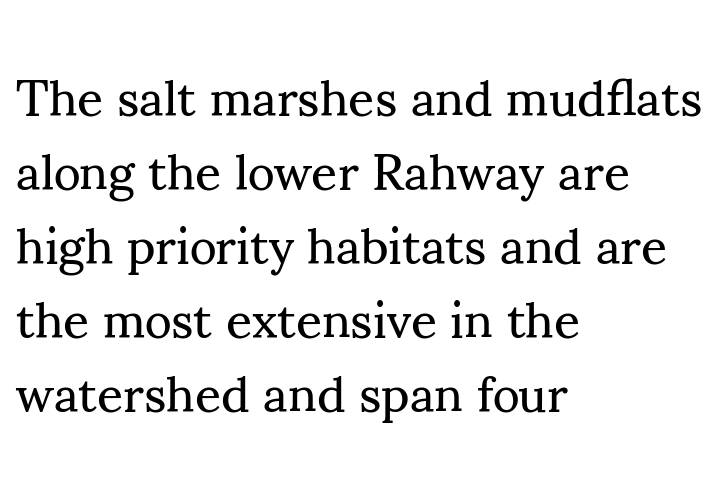
The image shows 51 px regular-weight serif type, upright; set left-aligned, normal line spacing (1.45x), normal letter spacing, not underlined; medium stroke contrast and a small x-height.
